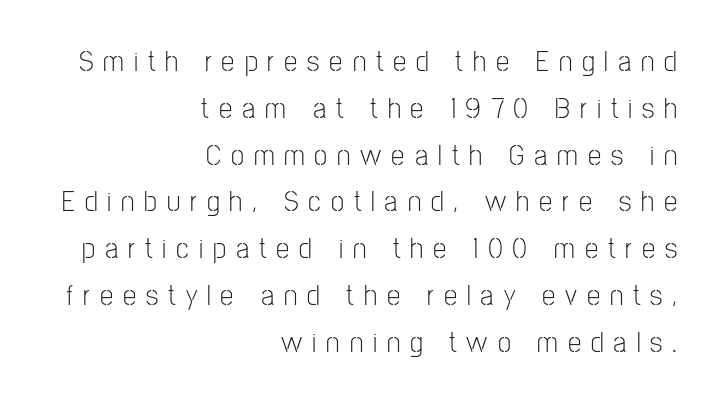
Q: Is the text bold? A: No.
Q: Is the text italic (slanted)? A: No, it is upright.
Q: Is the typeface a serif or a sans-serif typeface? A: Sans-serif.
Q: Is the text underlined? A: No.
Q: How is the paragraph aligned? A: Right-aligned.
Q: Is the spacing between letters normal or unusually wide? A: Unusually wide.
Q: Is the spacing between lines tight, normal or loose? A: Normal.
Q: Width (condensed, normal, or wide)? A: Condensed.
Q: Stroke contrast? A: Low.
Q: x-height? A: Medium.
Q: Monospaced? A: No.
